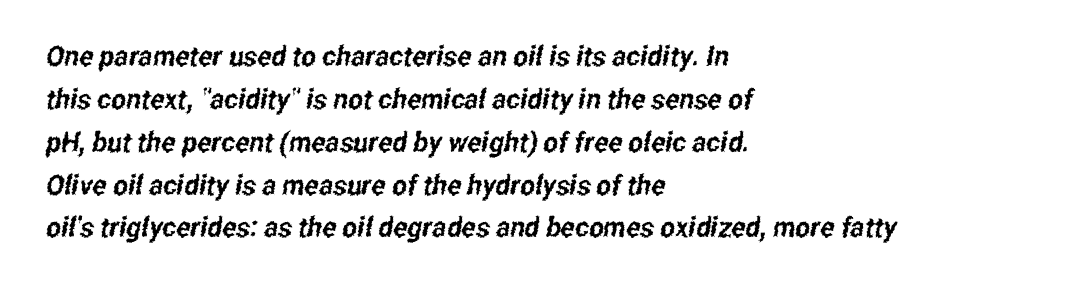
The ragged edge is on the right, which tells us the setting is flush left. The rendering keeps characters at their native spacing. Interline gaps are of average width in this sample. Think of a printed novel: that variable character pitch is what you see here. Descenders hang freely into open space.
